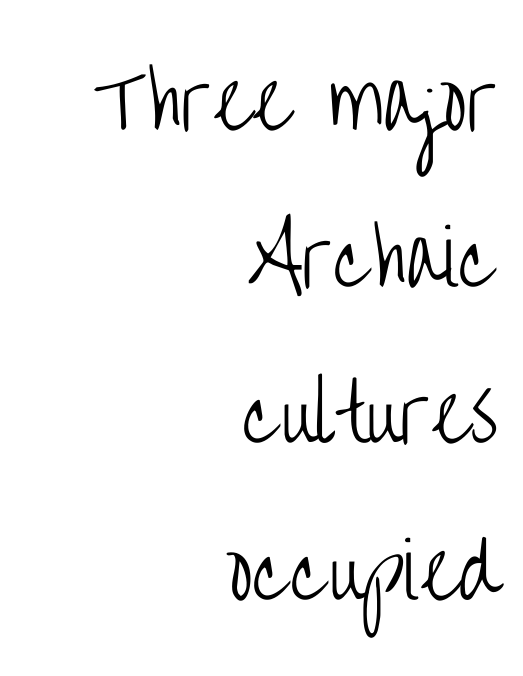
Do the characters align in a grid? No, the font is proportional. The font's upright variant was chosen for this text. Whoever set this chose breathing room over compactness in the vertical rhythm. What stands out about the letter spacing? Nothing — it is the standard amount. In CSS terms this would be text-align: right.
